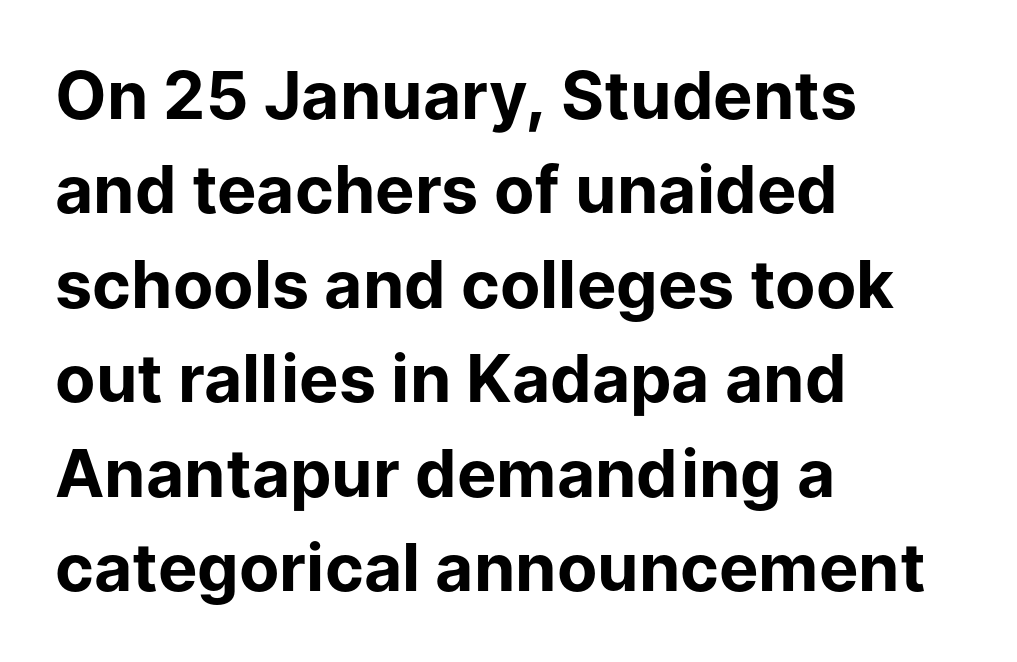
{"serif": "no", "italic": "no", "bold": "yes", "weight": "bold", "width": "normal", "stroke_contrast": "low", "x_height": "medium", "monospaced": "no", "underline": "no", "align": "left", "line_spacing": "normal", "line_spacing_ratio": 1.43, "letter_spacing": "normal", "letter_spacing_em": 0.0, "glyph_px": 66}
